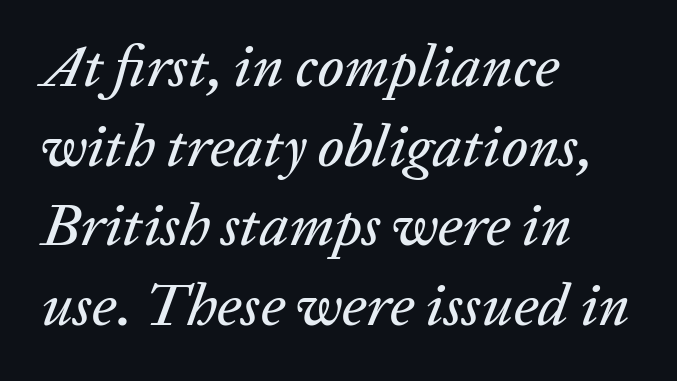
A typesetter would mark this as italic. A bare baseline throughout the passage. Character widths vary here, with narrow letters taking less room than wide ones. Short and long lines alike share a common starting point at left. Does the leading feel generous? No, just average. Tracking here is standard; glyphs follow each other at the usual distance.
